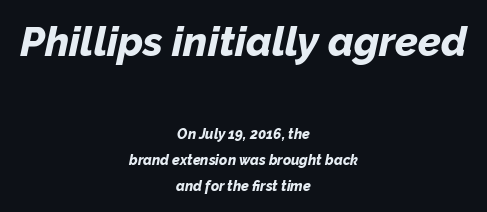
{"italic": "yes", "lean": "right", "slant_degrees": 12, "bold": "yes", "weight": "bold", "width": "normal", "stroke_contrast": "low", "x_height": "medium", "monospaced": "no", "underline": "no", "align": "center", "line_spacing_ratio": 1.84, "letter_spacing": "normal", "letter_spacing_em": 0.0, "larger_block": "first", "size_ratio": 2.93, "glyph_px": 41}
